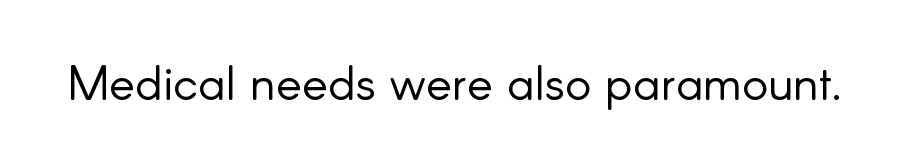
{"serif": "no", "italic": "no", "bold": "no", "weight": "light", "width": "normal", "stroke_contrast": "low", "x_height": "small", "monospaced": "no", "underline": "no", "letter_spacing": "normal", "letter_spacing_em": 0.0, "glyph_px": 49}
